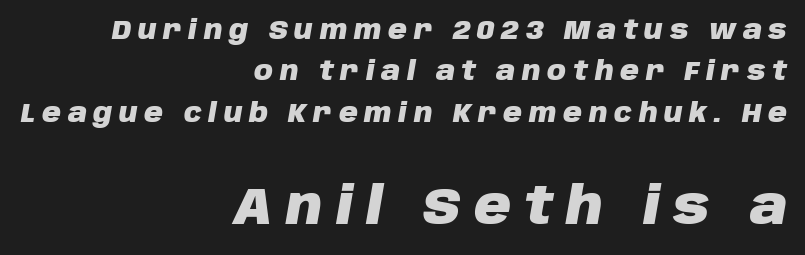
Does the lettering tilt? It does — this is italic. Normally led — the rows are evenly, conventionally spaced. The tracking reads as deliberately expanded to a designer's eye. Descender tails drop into unmarked territory.
